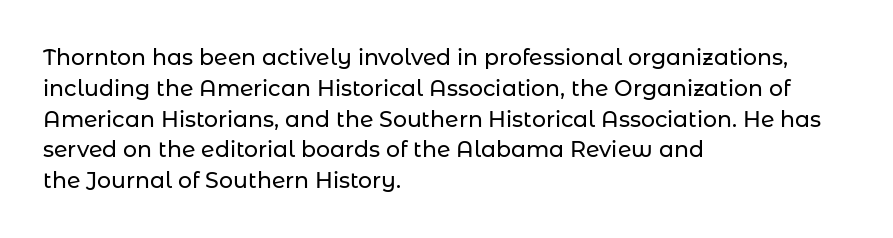
The image shows 22 px text type, upright; set left-aligned, normal line spacing (1.4x), normal letter spacing, not underlined.
